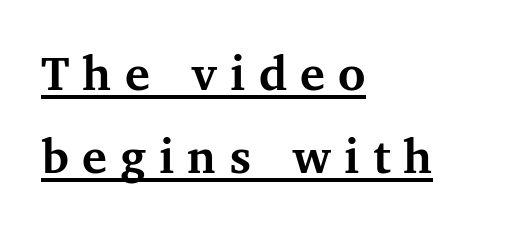
Q: Is the text bold? A: Yes.
Q: Is the text italic (slanted)? A: No, it is upright.
Q: Is the typeface a serif or a sans-serif typeface? A: Serif.
Q: Is the text underlined? A: Yes.
Q: How is the paragraph aligned? A: Left-aligned.
Q: Is the spacing between letters normal or unusually wide? A: Unusually wide.
Q: Is the spacing between lines tight, normal or loose? A: Normal.
Q: Width (condensed, normal, or wide)? A: Normal.
Q: Stroke contrast? A: Medium.
Q: x-height? A: Medium.
Q: Monospaced? A: No.
